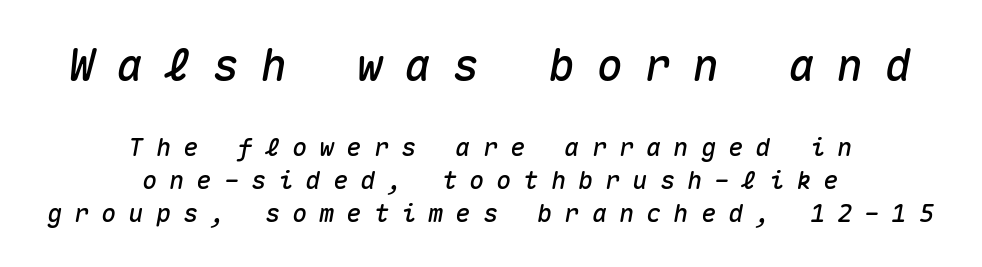
{"italic": "yes", "lean": "right", "slant_degrees": 10, "width": "normal", "stroke_contrast": "medium", "x_height": "medium", "monospaced": "yes", "underline": "no", "align": "center", "line_spacing": "normal", "line_spacing_ratio": 1.33, "letter_spacing": "wide", "letter_spacing_em": 0.49, "larger_block": "first", "size_ratio": 1.76, "glyph_px": 44}
